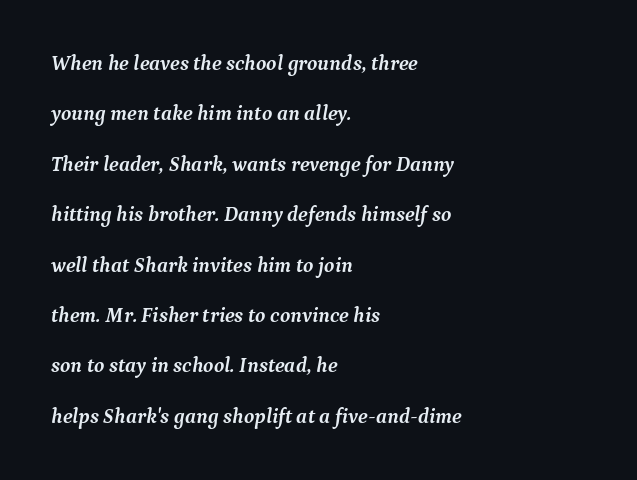
{"italic": "yes", "lean": "right", "slant_degrees": 9, "bold": "yes", "underline": "no", "align": "left", "line_spacing": "loose", "line_spacing_ratio": 2.4, "letter_spacing": "normal", "letter_spacing_em": 0.0, "glyph_px": 21}
